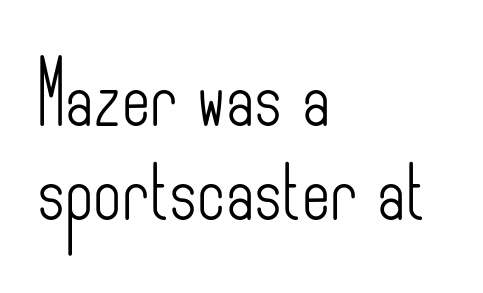
The image shows 61 px light, condensed sans-serif type, upright; set left-aligned, normal line spacing (1.54x), normal letter spacing, not underlined; low stroke contrast and a small x-height.
